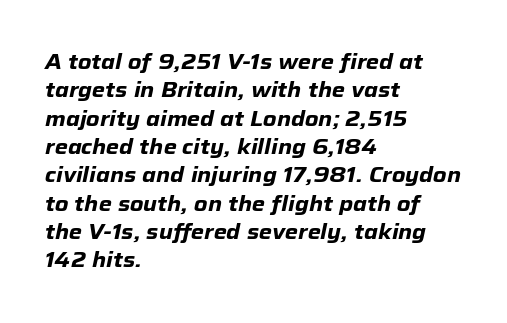
Q: Is the text bold? A: Yes.
Q: Is the text italic (slanted)? A: Yes, it leans right by about 12 degrees.
Q: Is the text underlined? A: No.
Q: How is the paragraph aligned? A: Left-aligned.
Q: Is the spacing between letters normal or unusually wide? A: Normal.
Q: Is the spacing between lines tight, normal or loose? A: Normal.
